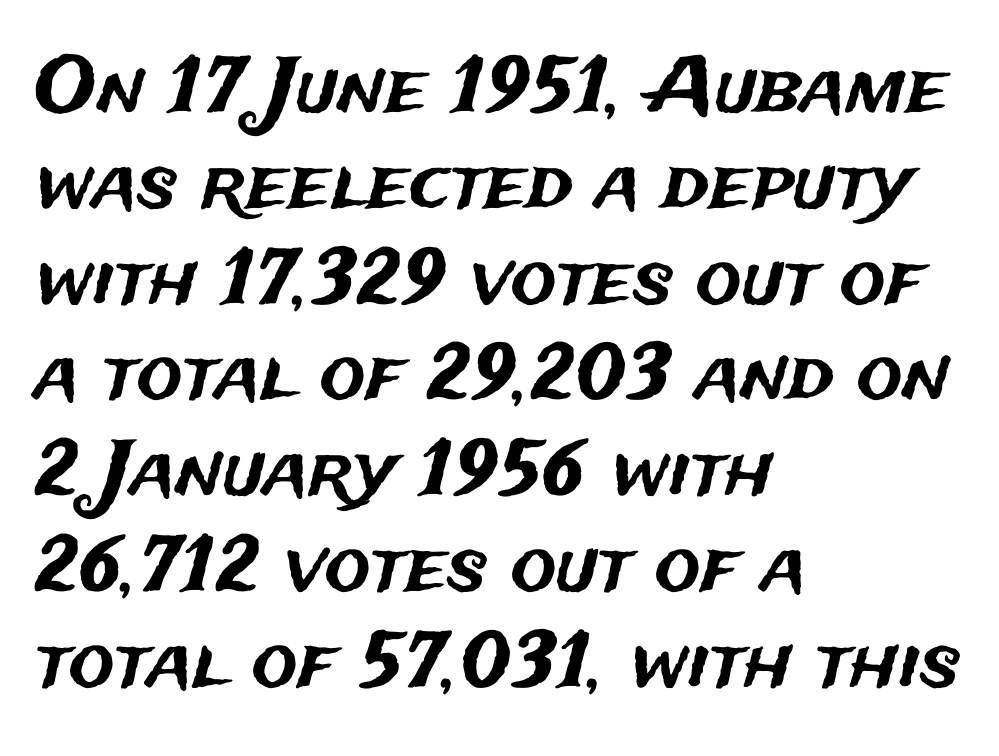
Q: Is the text italic (slanted)? A: Yes.
Q: Is the typeface a serif or a sans-serif typeface? A: Sans-serif.
Q: Is the text underlined? A: No.
Q: How is the paragraph aligned? A: Left-aligned.
Q: Is the spacing between letters normal or unusually wide? A: Normal.
Q: Is the spacing between lines tight, normal or loose? A: Normal.
Q: Width (condensed, normal, or wide)? A: Normal.
Q: Stroke contrast? A: Medium.
Q: x-height? A: Medium.
Q: Monospaced? A: No.
